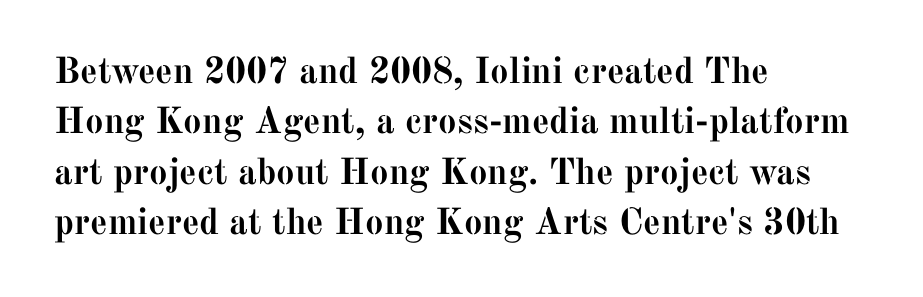
Q: Is the text bold? A: Yes.
Q: Is the text italic (slanted)? A: No, it is upright.
Q: Is the typeface a serif or a sans-serif typeface? A: Serif.
Q: Is the text underlined? A: No.
Q: How is the paragraph aligned? A: Left-aligned.
Q: Is the spacing between letters normal or unusually wide? A: Normal.
Q: Is the spacing between lines tight, normal or loose? A: Normal.
Q: Width (condensed, normal, or wide)? A: Normal.
Q: Stroke contrast? A: Medium.
Q: x-height? A: Medium.
Q: Monospaced? A: No.
